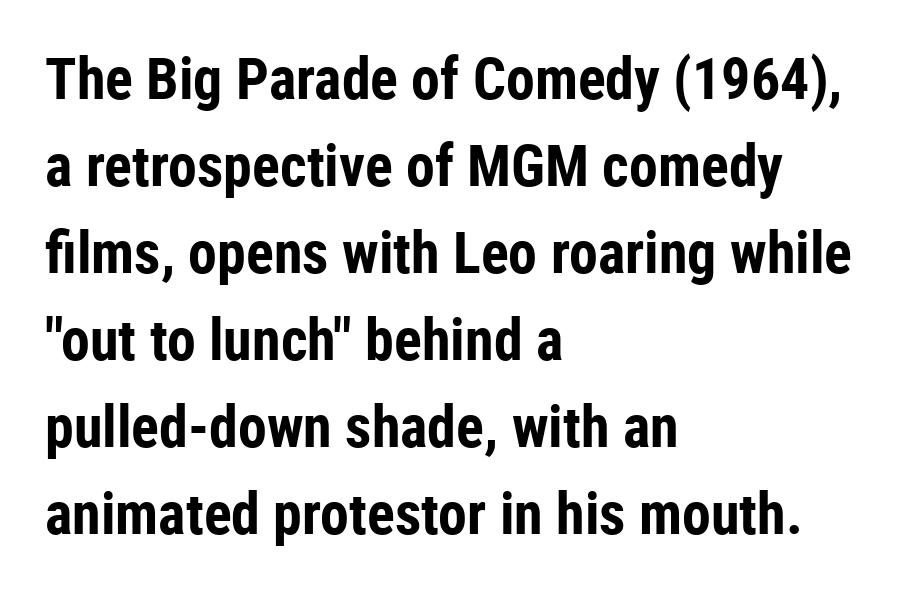
The image shows 58 px bold, condensed sans-serif type, upright; set left-aligned, normal line spacing (1.5x), normal letter spacing, not underlined; low stroke contrast and a medium x-height.
